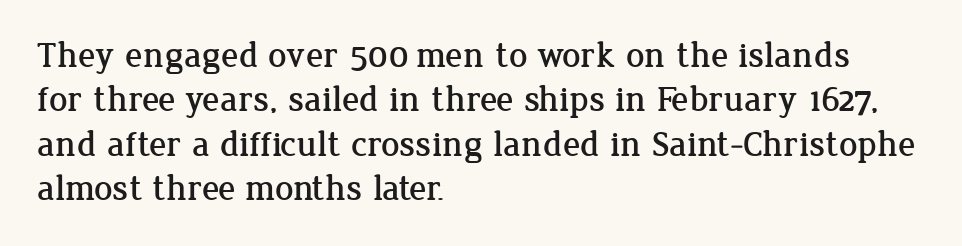
The image shows 36 px serif type, upright; set left-aligned, line spacing 1.23x, normal letter spacing, not underlined; low stroke contrast and a medium x-height.
